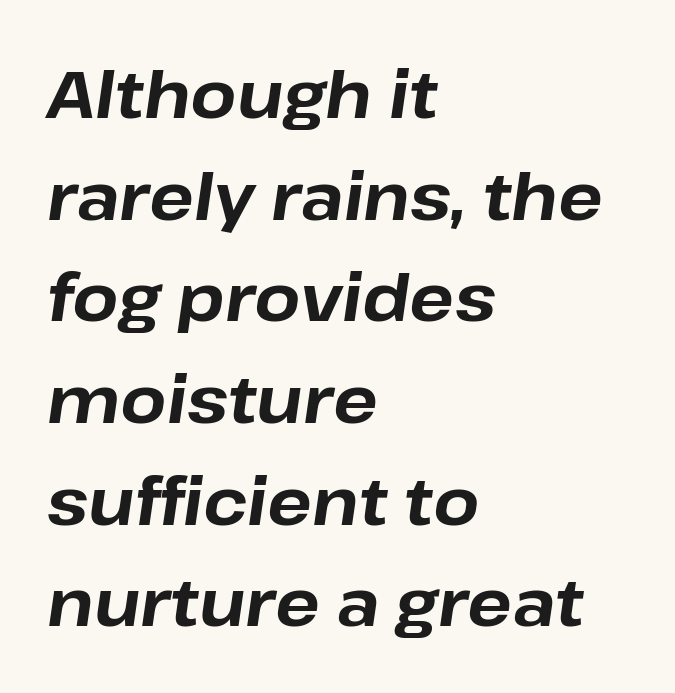
Q: Is the text bold? A: Yes.
Q: Is the text italic (slanted)? A: Yes, it leans right by about 8 degrees.
Q: Is the text underlined? A: No.
Q: How is the paragraph aligned? A: Left-aligned.
Q: Is the spacing between letters normal or unusually wide? A: Normal.
Q: Is the spacing between lines tight, normal or loose? A: Normal.
Q: Width (condensed, normal, or wide)? A: Normal.
Q: Stroke contrast? A: Low.
Q: x-height? A: Medium.
Q: Monospaced? A: No.
